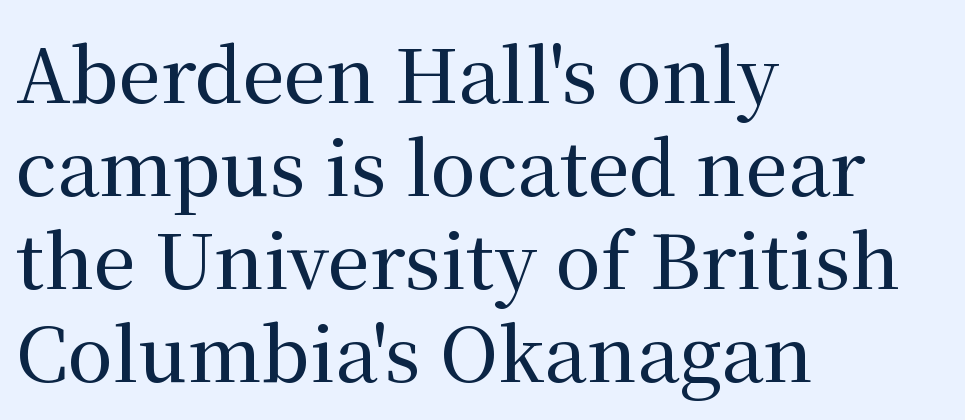
Q: Is the text italic (slanted)? A: No, it is upright.
Q: Is the typeface a serif or a sans-serif typeface? A: Serif.
Q: Is the text underlined? A: No.
Q: How is the paragraph aligned? A: Left-aligned.
Q: Is the spacing between letters normal or unusually wide? A: Normal.
Q: Width (condensed, normal, or wide)? A: Normal.
Q: Stroke contrast? A: Medium.
Q: x-height? A: Medium.
Q: Monospaced? A: No.
